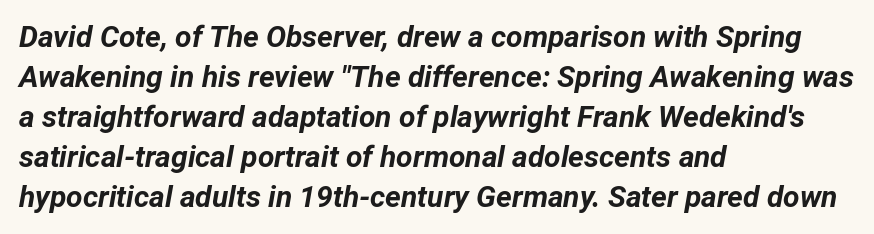
Q: Is the text bold? A: Yes.
Q: Is the text italic (slanted)? A: Yes, it leans right by about 12 degrees.
Q: Is the text underlined? A: No.
Q: How is the paragraph aligned? A: Left-aligned.
Q: Is the spacing between letters normal or unusually wide? A: Normal.
Q: Is the spacing between lines tight, normal or loose? A: Normal.
Q: Width (condensed, normal, or wide)? A: Normal.
Q: Stroke contrast? A: Low.
Q: x-height? A: Medium.
Q: Monospaced? A: No.
